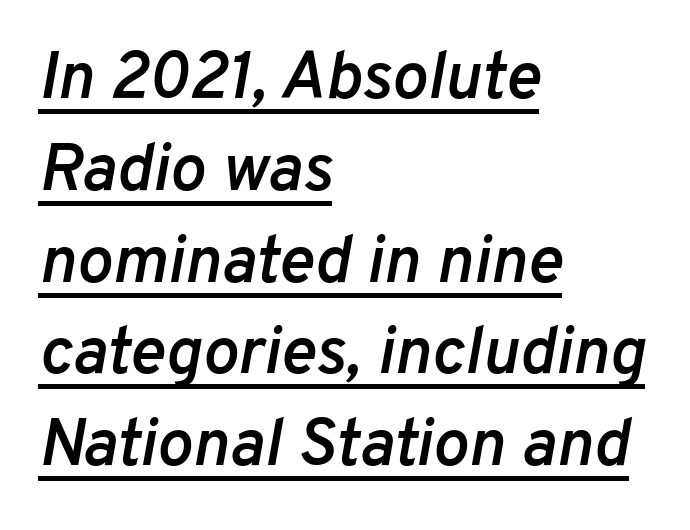
Q: Is the text bold? A: Semi-bold.
Q: Is the text italic (slanted)? A: Yes, it leans right by about 10 degrees.
Q: Is the text underlined? A: Yes.
Q: How is the paragraph aligned? A: Left-aligned.
Q: Is the spacing between letters normal or unusually wide? A: Normal.
Q: Is the spacing between lines tight, normal or loose? A: Normal.
Q: Width (condensed, normal, or wide)? A: Normal.
Q: Stroke contrast? A: Low.
Q: x-height? A: Medium.
Q: Monospaced? A: No.
